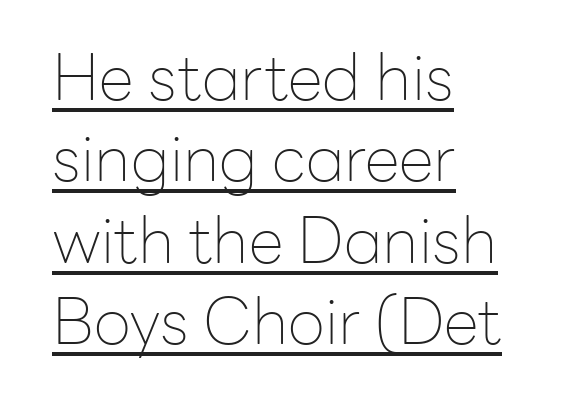
Q: Is the text bold? A: No.
Q: Is the text italic (slanted)? A: No, it is upright.
Q: Is the typeface a serif or a sans-serif typeface? A: Sans-serif.
Q: Is the text underlined? A: Yes.
Q: How is the paragraph aligned? A: Left-aligned.
Q: Is the spacing between letters normal or unusually wide? A: Normal.
Q: Is the spacing between lines tight, normal or loose? A: Normal.
Q: Width (condensed, normal, or wide)? A: Normal.
Q: Stroke contrast? A: Low.
Q: x-height? A: Medium.
Q: Monospaced? A: No.
